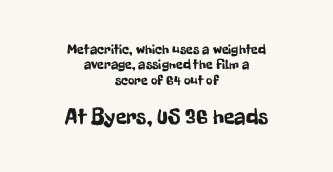
{"italic": "no", "underline": "no", "align": "center", "line_spacing": "tight", "line_spacing_ratio": 1.09, "letter_spacing": "normal", "letter_spacing_em": 0.0, "larger_block": "second", "size_ratio": 1.57, "glyph_px": 22}
